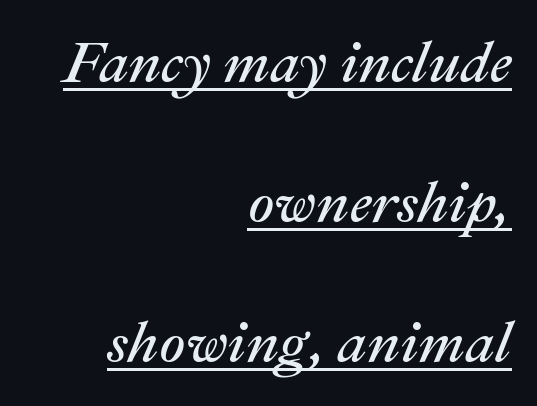
The image shows 58 px regular-weight type, italic (leaning right); set right-aligned, loose line spacing (2.41x), normal letter spacing, underlined; medium stroke contrast and a medium x-height.
